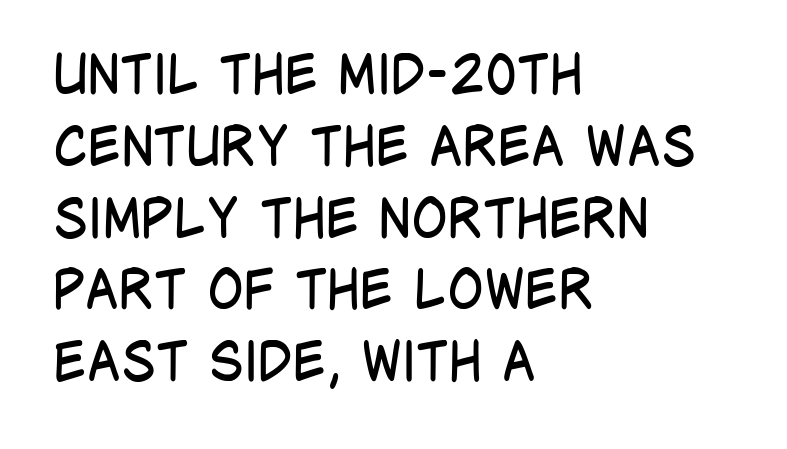
Q: Is the text bold? A: No.
Q: Is the text italic (slanted)? A: No, it is upright.
Q: Is the typeface a serif or a sans-serif typeface? A: Sans-serif.
Q: Is the text underlined? A: No.
Q: How is the paragraph aligned? A: Left-aligned.
Q: Is the spacing between letters normal or unusually wide? A: Normal.
Q: Is the spacing between lines tight, normal or loose? A: Normal.
Q: Width (condensed, normal, or wide)? A: Condensed.
Q: Stroke contrast? A: Low.
Q: x-height? A: Large.
Q: Monospaced? A: No.
